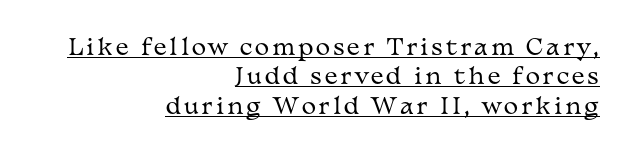
Q: Is the text bold? A: No.
Q: Is the text italic (slanted)? A: No, it is upright.
Q: Is the text underlined? A: Yes.
Q: How is the paragraph aligned? A: Right-aligned.
Q: Is the spacing between lines tight, normal or loose? A: Normal.
